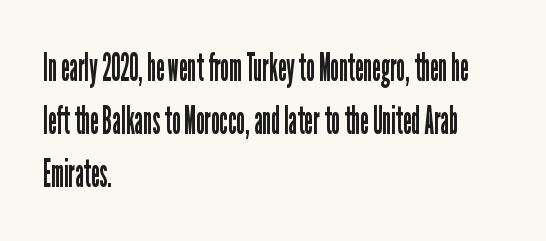
This sample has the flowing, uneven cadence of proportional lettering. Italic: no, the glyphs are upright roman. Just letters on the line, the space beneath them empty. Typographically, this falls in the sans-serif category. These lines keep a tight, regular rhythm from letter to letter. Stem width sits at or under what a default text font uses.
